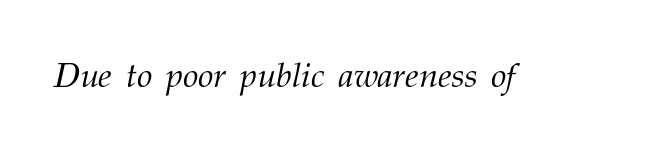
Letterform terminals end in serifs throughout the passage. The whole block is typeset with a tilt. Glance below the letters and you will spot only blank space. The horizontal fit of the characters is conventional and even. These lines are rendered in a variable-pitch font. Stroke mass is kept to a normal reading level or below.
